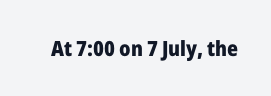
The letterforms sit shoulder to shoulder at normal distance. These lines were composed using upright roman letters. Check the space under the baseline: it is left empty. The sample has been set heavy, in full bold.
